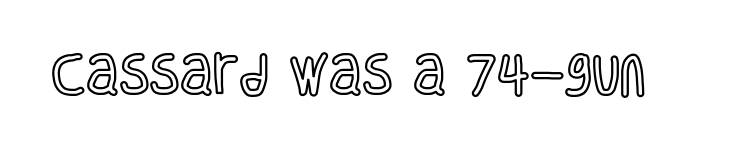
The image shows 45 px condensed type, upright; set normal letter spacing, not underlined; a large x-height.
